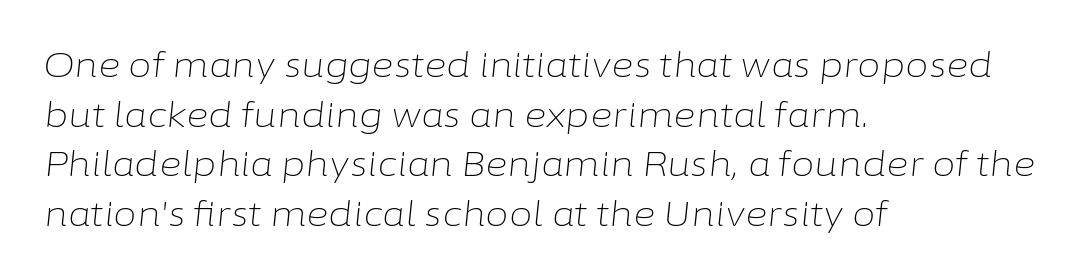
You could call the tracking neutral — neither tight nor loose. The words here are not underlined. Leftover space on each line is placed entirely after the last word. The rendering uses natural spacing where letterforms have individual widths.
